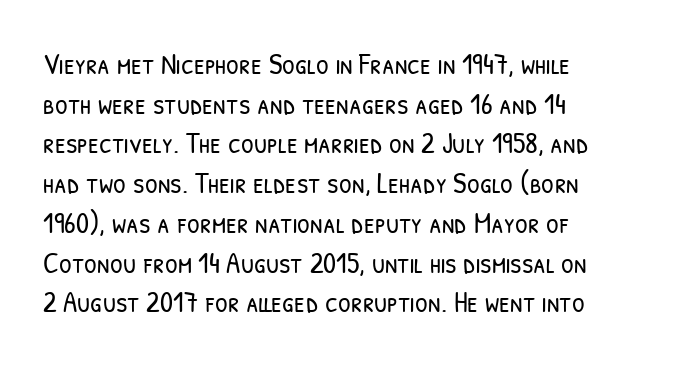
Here the glyphs are tracked normally, forming tight word shapes. Lines of text with bare space underneath. Vertically, the passage feels balanced, rows spaced as you'd expect. One-word summary of the alignment: left.
